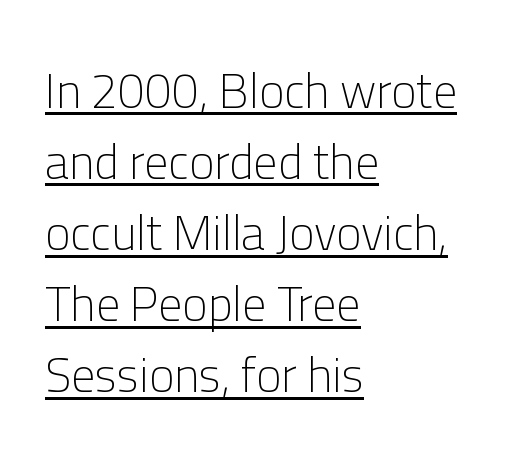
The image shows 48 px light sans-serif type, upright; set left-aligned, normal line spacing (1.48x), normal letter spacing, underlined; low stroke contrast and a medium x-height.
